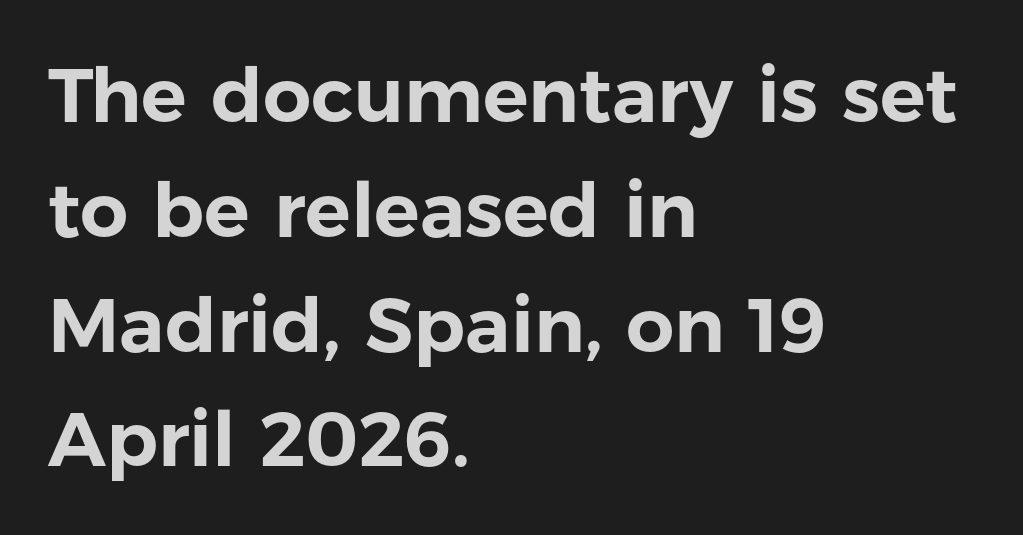
{"serif": "no", "italic": "no", "width": "normal", "stroke_contrast": "low", "x_height": "medium", "monospaced": "no", "underline": "no", "align": "left", "line_spacing": "normal", "line_spacing_ratio": 1.51, "letter_spacing": "normal", "letter_spacing_em": 0.0, "glyph_px": 76}
